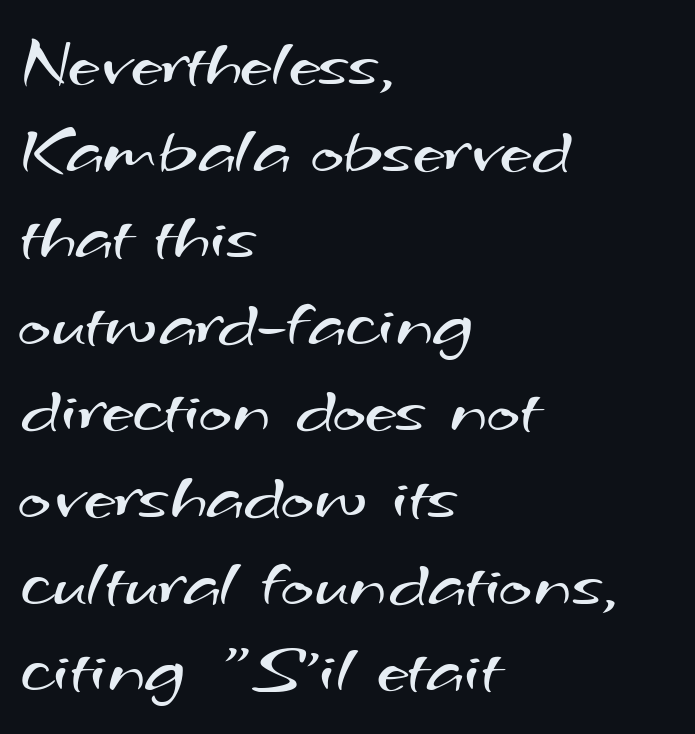
To sum up the face: it is a sans, with no serifs. The words here are not underlined. Is this a fixed-width face? No — the glyphs have proportional, varying widths. The rendering keeps characters at their native spacing. Alignment: flush left.
